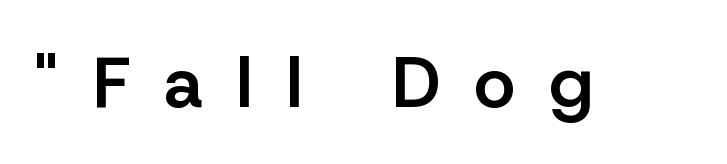
The image shows 71 px semibold sans-serif type, upright; set unusually wide letter spacing (+0.48 em), not underlined; low stroke contrast and a medium x-height.
